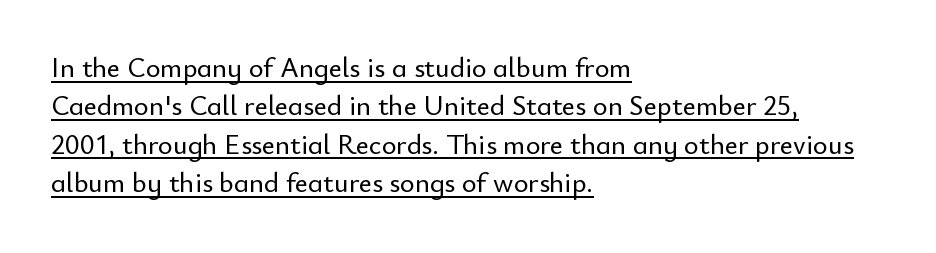
The image shows 28 px sans-serif type, upright; set left-aligned, normal line spacing (1.37x), normal letter spacing, underlined; low stroke contrast and a small x-height.
